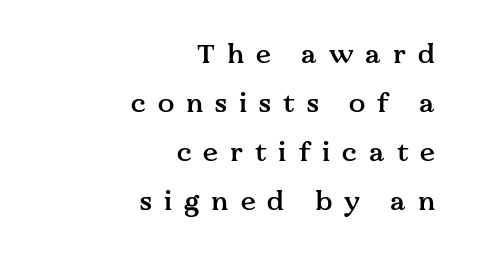
{"italic": "no", "bold": "semi", "underline": "no", "align": "right", "line_spacing_ratio": 1.82, "letter_spacing": "wide", "letter_spacing_em": 0.44, "glyph_px": 27}
